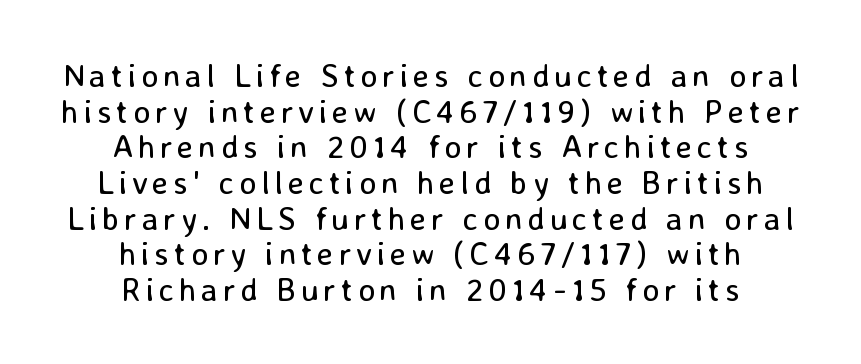
Characters remain perfectly vertical along every line. If you folded the block vertically in half, each line would mirror itself in length. The passage shown is typed in a proportional face where columns would drift. Horizontal bands of white between lines are thin slivers. Nothing sits at the stroke ends, so this counts as sans-serif. Each row of text sits above clean, open space.
